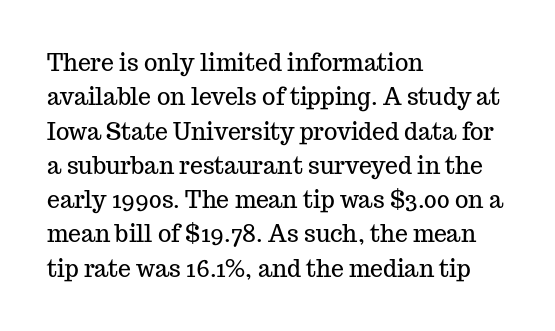
If you drew a ruler down the left edge, every line would touch it. Any mark beneath the type? The region is blank. Vertical spacing — default. It's the straight-up-and-down kind of type.
